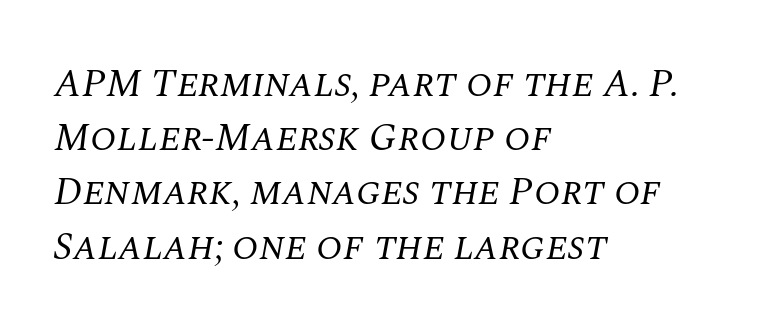
Q: Is the text bold? A: No.
Q: Is the text italic (slanted)? A: Yes, it leans right by about 10 degrees.
Q: Is the typeface a serif or a sans-serif typeface? A: Serif.
Q: Is the text underlined? A: No.
Q: How is the paragraph aligned? A: Left-aligned.
Q: Is the spacing between letters normal or unusually wide? A: Normal.
Q: Is the spacing between lines tight, normal or loose? A: Normal.
Q: Width (condensed, normal, or wide)? A: Normal.
Q: Stroke contrast? A: Medium.
Q: x-height? A: Large.
Q: Monospaced? A: No.
